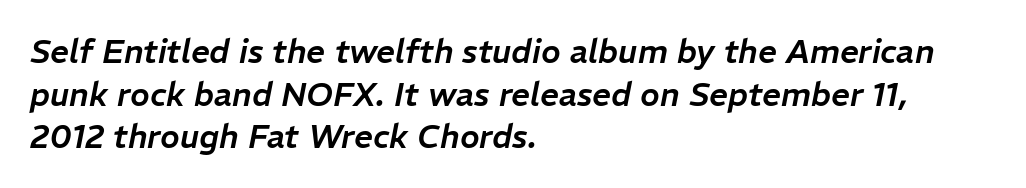
Q: Is the text italic (slanted)? A: Yes, it leans right by about 11 degrees.
Q: Is the text underlined? A: No.
Q: How is the paragraph aligned? A: Left-aligned.
Q: Is the spacing between letters normal or unusually wide? A: Normal.
Q: Is the spacing between lines tight, normal or loose? A: Normal.
Q: Width (condensed, normal, or wide)? A: Normal.
Q: Stroke contrast? A: Low.
Q: x-height? A: Medium.
Q: Monospaced? A: No.
